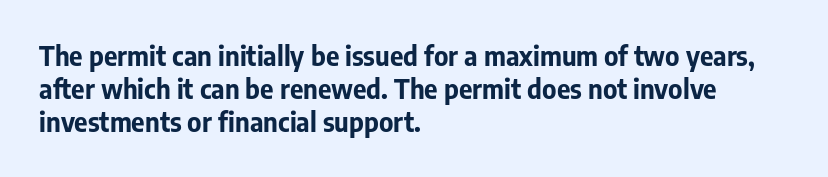
Reading down the column, the eye jumps a familiar distance to each next line. The passage shown is not underscored anywhere. Its strokes are broad and dark, the hallmark of bold type. Quick note: not italic, upright. Observe the ordinary spacing: letters are neighbours, not strangers. Line beginnings align vertically; line endings do not.
